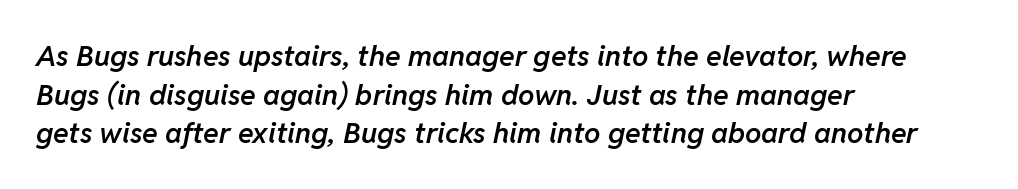
{"italic": "yes", "lean": "right", "slant_degrees": 11, "bold": "semi", "weight": "semibold", "width": "normal", "stroke_contrast": "low", "x_height": "medium", "monospaced": "no", "underline": "no", "align": "left", "line_spacing": "normal", "line_spacing_ratio": 1.33, "letter_spacing": "normal", "letter_spacing_em": 0.0, "glyph_px": 29}
